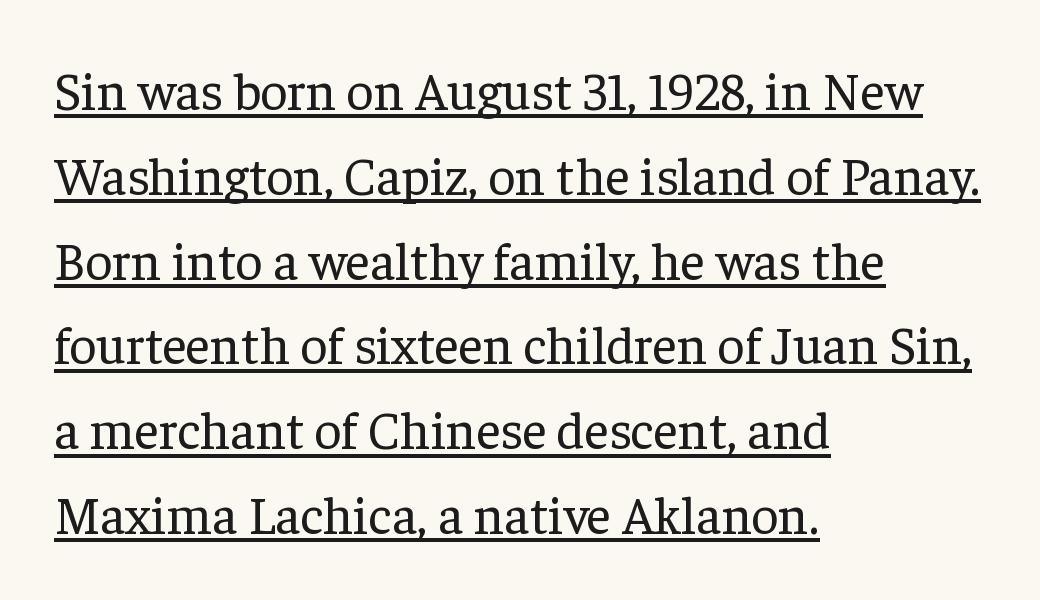
The rendering uses natural spacing where letterforms have individual widths. Spacing between characters is what you'd get straight out of the box. Every character sits straight up, as roman type does. Is there much room between lines? A standard amount, neither cramped nor airy. Which margin do the lines hug? The left one — the right edge is uneven. Summary of weight: not heavy and not bold.
